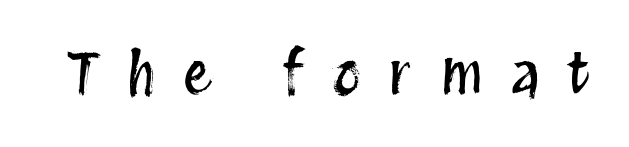
Note the varied advance widths — an 'i' is clearly narrower than an 'm'. Inter-character spacing is expanded well beyond the font's built-in metrics. The axis of the letterforms is exactly vertical. Check the space under the baseline: it is left empty.
